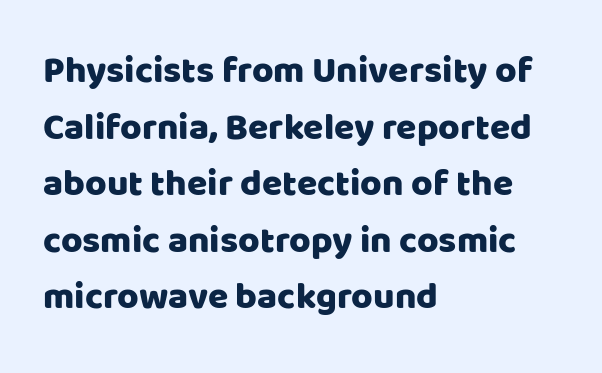
{"serif": "no", "italic": "no", "width": "normal", "stroke_contrast": "low", "x_height": "large", "monospaced": "no", "underline": "no", "align": "left", "line_spacing": "normal", "line_spacing_ratio": 1.53, "letter_spacing": "normal", "letter_spacing_em": 0.0, "glyph_px": 37}
